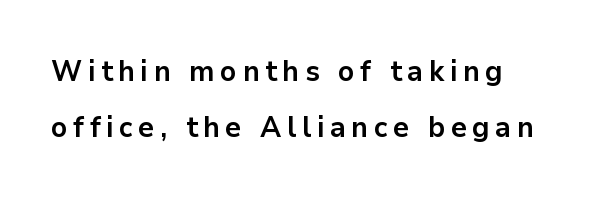
The image shows 29 px bold sans-serif type, upright; set loose line spacing (1.94x), not underlined; low stroke contrast and a medium x-height.
